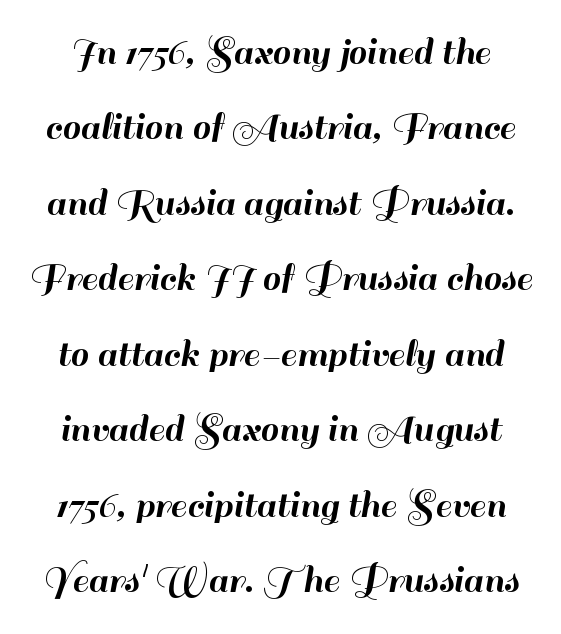
The space directly below the letters is spotless. Nothing unusual about the tracking: characters are spaced as the font intends. These lines are rendered in a variable-pitch font. The typeface chosen for these lines omits serifs.
